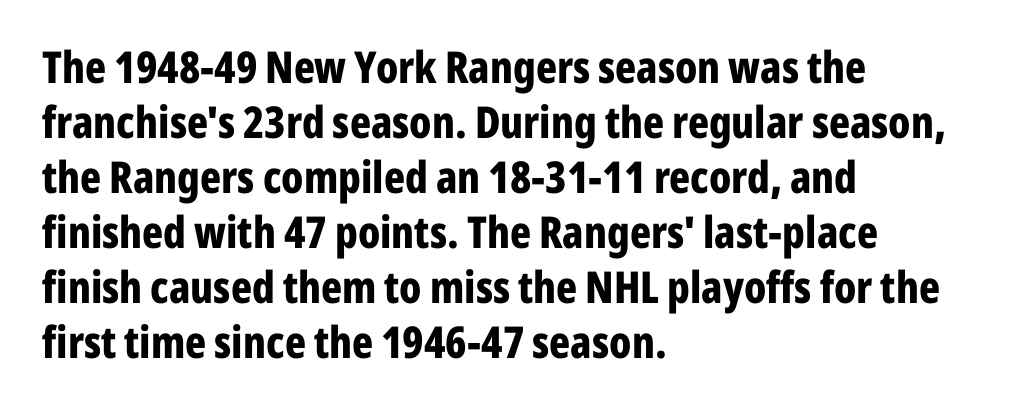
On the weight axis this lands at bold, roughly 700. The tracking reads as untouched default to a designer's eye. The font's upright variant was chosen for this text. The zone under the glyphs is completely vacant.
